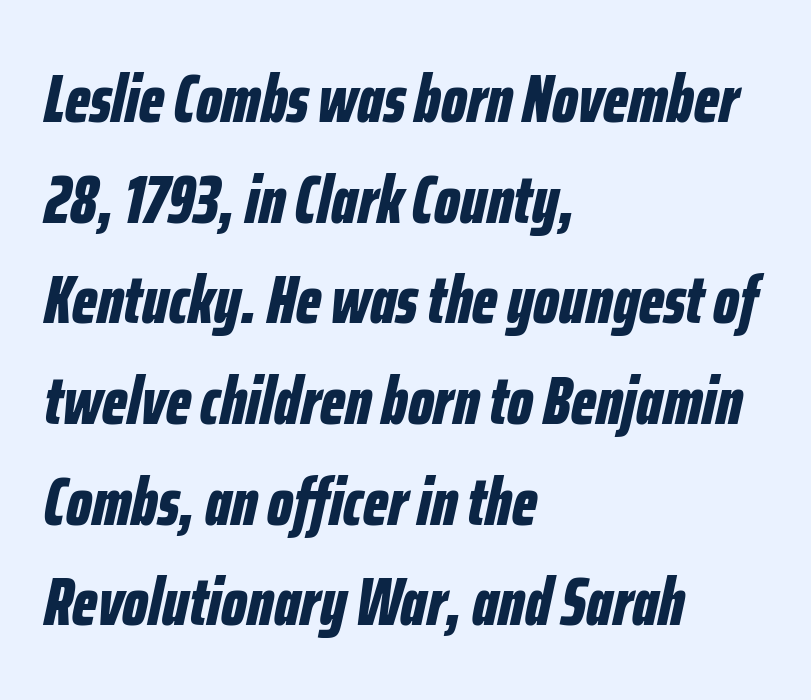
The face used here has the dense, thick strokes of a bold. Emphasis-style slanted type is in use. Every row of glyphs begins at an identical x-position on the left. Horizontal bands of white between lines are of average thickness. Words appear dense and cohesive because spacing is normal. The zone under the glyphs is completely vacant.
